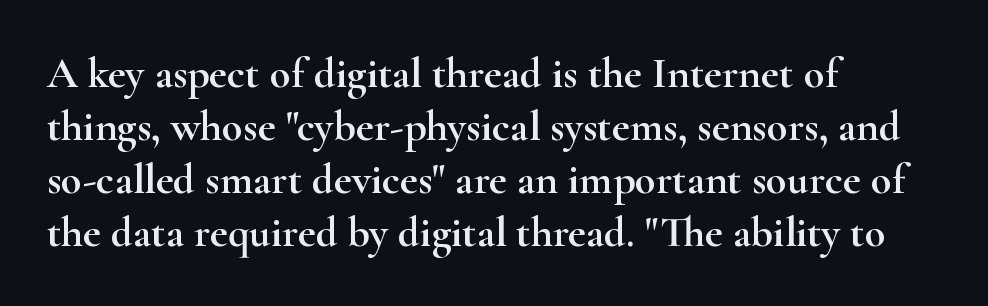
Letters rest on an invisible, unmarked baseline. These lines were composed using upright roman letters. Observe the ordinary spacing: letters are neighbours, not strangers. The typeface chosen for these lines features serifs. Horizontal alignment here is leftward, the default for most running prose. The passage shown is typed in a proportional face where columns would drift.
